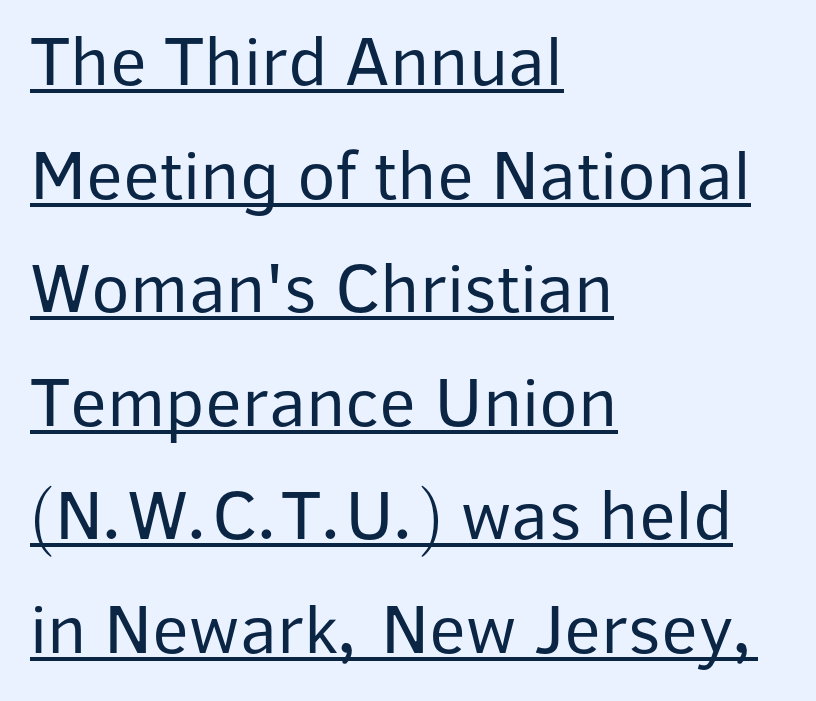
The typography opts for an upright posture over an oblique one. The leading is moderate, giving the passage an even texture. The type is set solid horizontally, with unmodified tracking. Think standard paragraph weight, or any step lighter than that. Do the characters align in a grid? No, the font is proportional. The ragged edge is on the right, which tells us the setting is flush left.
